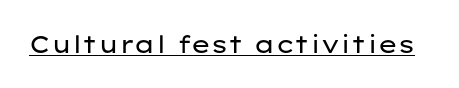
Underlined type. When letters stand straight like this, we call the style roman or upright. The line texture is even and compact thanks to regular tracking. The strokes carry an ordinary text weight at most.
